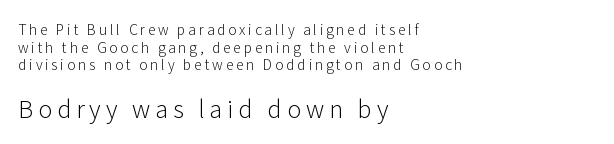
{"italic": "no", "bold": "no", "underline": "no", "align": "left", "line_spacing": "normal", "line_spacing_ratio": 1.26, "letter_spacing": "wide", "letter_spacing_em": 0.2, "larger_block": "second", "size_ratio": 1.71, "glyph_px": 24}
